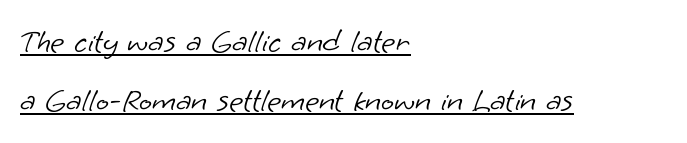
Q: Is the text bold? A: No.
Q: Is the typeface a serif or a sans-serif typeface? A: Sans-serif.
Q: Is the text underlined? A: Yes.
Q: How is the paragraph aligned? A: Left-aligned.
Q: Is the spacing between letters normal or unusually wide? A: Normal.
Q: Width (condensed, normal, or wide)? A: Normal.
Q: Stroke contrast? A: Low.
Q: x-height? A: Small.
Q: Monospaced? A: No.
